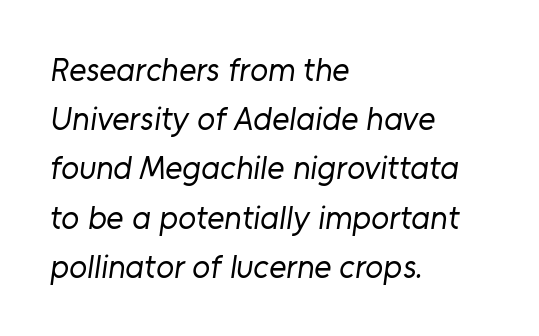
Vertically, the passage feels balanced, rows spaced as you'd expect. The rendering uses natural spacing where letterforms have individual widths. Check where the strokes stop: nothing finishes them off — pure sans. A clean baseline with only descenders dipping below it.
